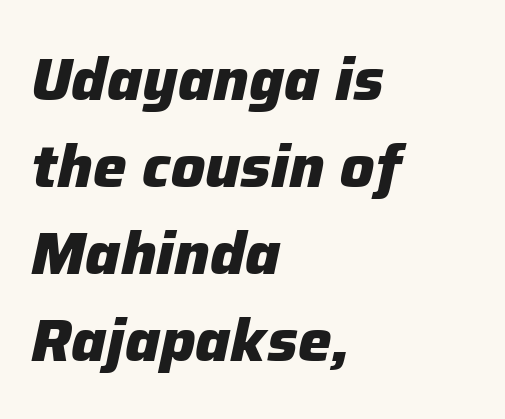
The image shows 60 px heavy type, italic (leaning right); set left-aligned, normal line spacing (1.45x), normal letter spacing, not underlined; low stroke contrast and a medium x-height.
